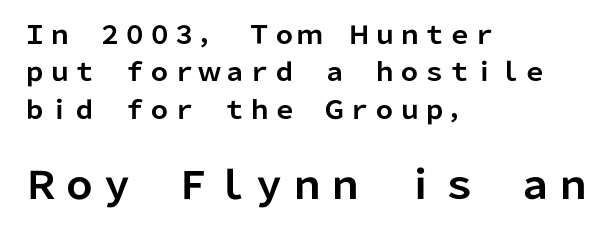
Is there any slant? The stems are plumb. Summary of weight: heavy, a full bold. You get the small type first, then a jump to larger type. Caption: standard tracking, unaltered.
